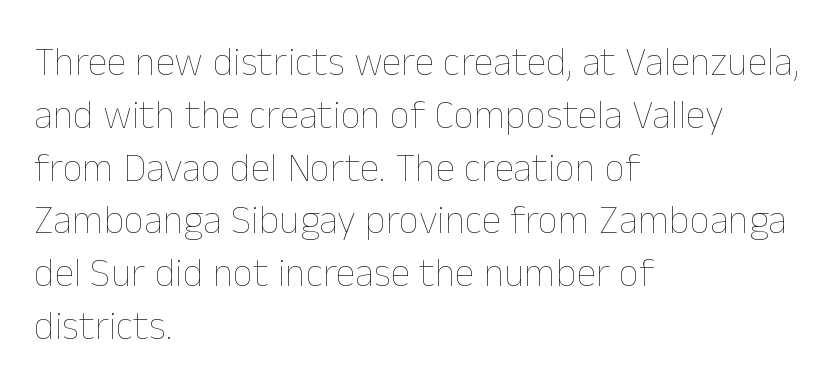
The image shows 40 px thin type, upright; set left-aligned, normal line spacing (1.32x), normal letter spacing, not underlined; low stroke contrast and a medium x-height.
